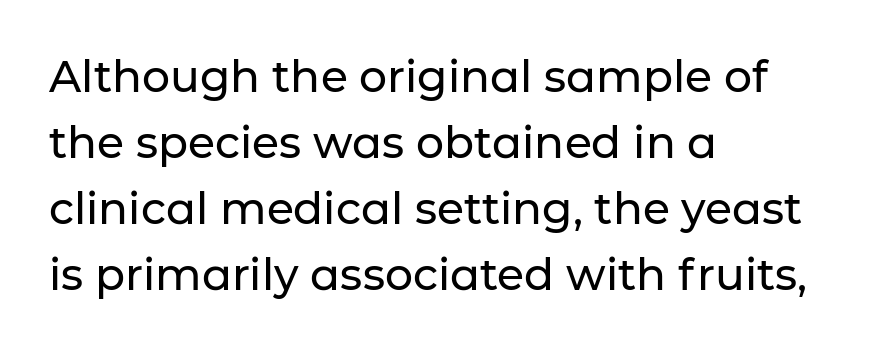
Note the varied advance widths — an 'i' is clearly narrower than an 'm'. This rendering leaves character spacing at its baseline value. Does the type have serifs? No, each stem ends abruptly. Regular leading. A classic flush-left, rag-right setting is used for this passage. If you drew a line through each stem, it would be perfectly vertical.
